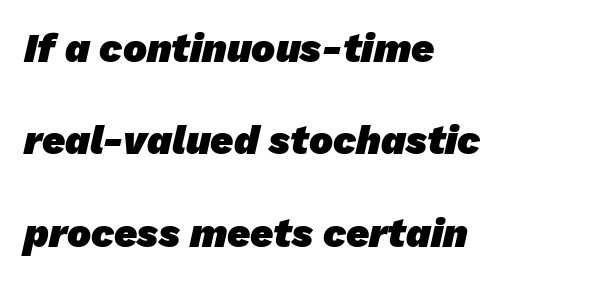
Q: Is the text bold? A: Yes.
Q: Is the typeface a serif or a sans-serif typeface? A: Sans-serif.
Q: Is the text underlined? A: No.
Q: How is the paragraph aligned? A: Left-aligned.
Q: Is the spacing between letters normal or unusually wide? A: Normal.
Q: Is the spacing between lines tight, normal or loose? A: Loose.
Q: Width (condensed, normal, or wide)? A: Normal.
Q: Stroke contrast? A: Low.
Q: x-height? A: Medium.
Q: Monospaced? A: No.
